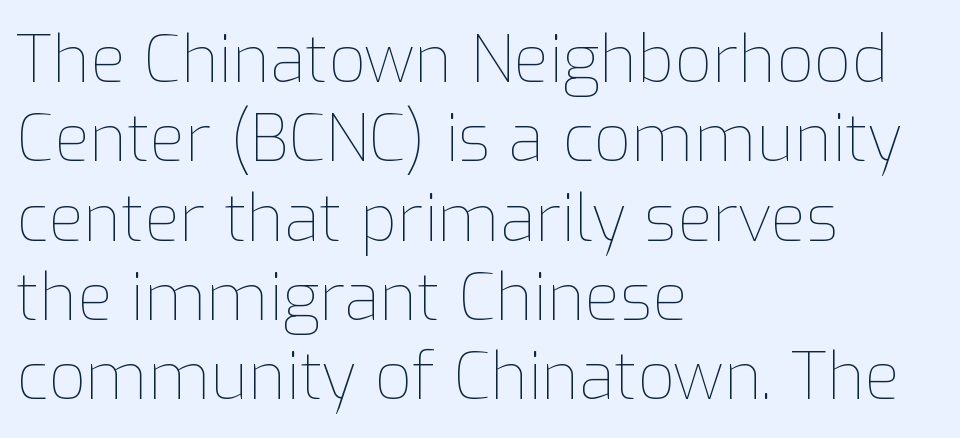
The zone under the glyphs is completely vacant. The weight would be labelled regular, book, light, or lighter still. Letter spacing: default. It's the straight-up-and-down kind of type. This sample is left-justified, so line endings fall wherever the words run out.
